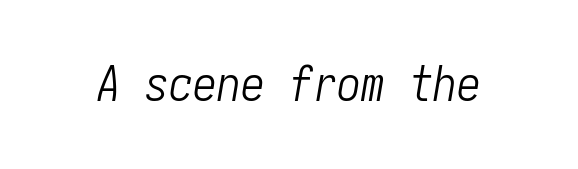
The image shows 48 px light, condensed type, italic (leaning right); set normal letter spacing, not underlined; low stroke contrast and a medium x-height.
